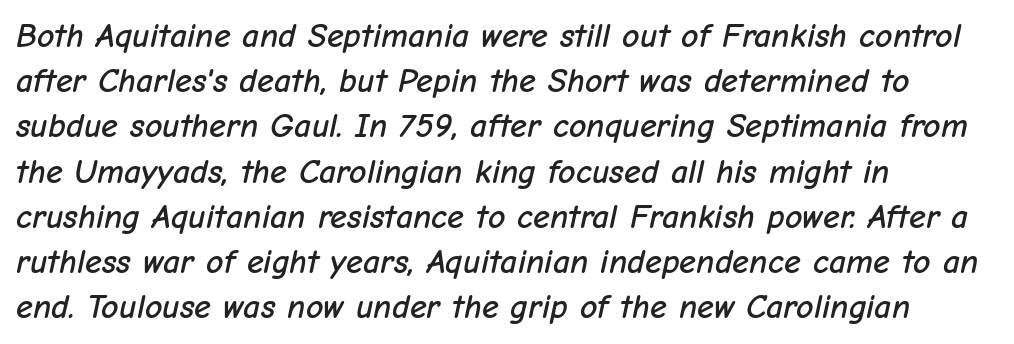
The letters are slanted; this is an italic face. The passage shown is typed in a proportional face where columns would drift. The letters sit at their default tracking, neither squeezed nor spread. A normal amount of white space separates one row of letters from the next.
